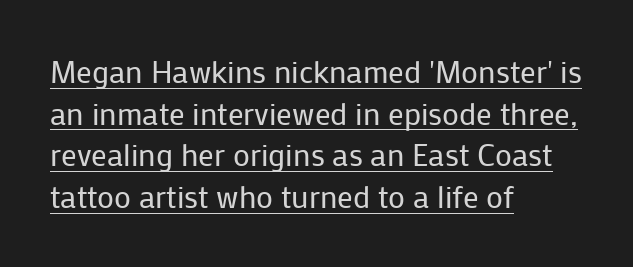
This is the regular roman posture of the typeface. Visually the block forms a straight wall on the left and a jagged coastline on the right. A typesetter would call this zero additional tracking. No chunkiness to these letters — they're not bold.
